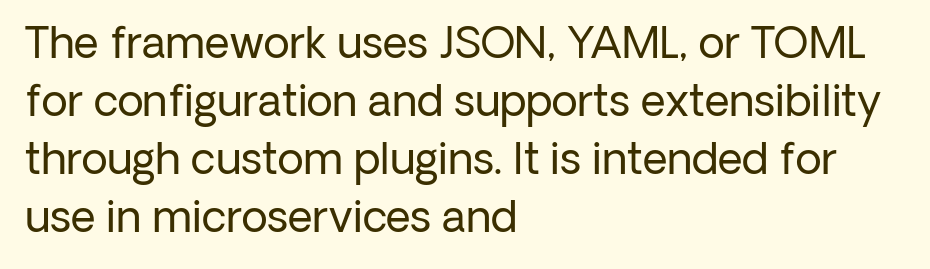
The image shows 43 px regular-weight sans-serif type, upright; set left-aligned, normal line spacing (1.35x), normal letter spacing, not underlined; low stroke contrast and a medium x-height.
